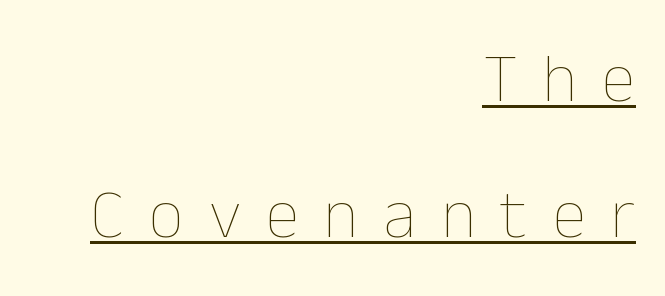
Q: Is the text bold? A: No.
Q: Is the text italic (slanted)? A: No, it is upright.
Q: Is the text underlined? A: Yes.
Q: How is the paragraph aligned? A: Right-aligned.
Q: Is the spacing between letters normal or unusually wide? A: Unusually wide.
Q: Is the spacing between lines tight, normal or loose? A: Loose.
Q: Width (condensed, normal, or wide)? A: Normal.
Q: Stroke contrast? A: Low.
Q: x-height? A: Medium.
Q: Monospaced? A: No.
